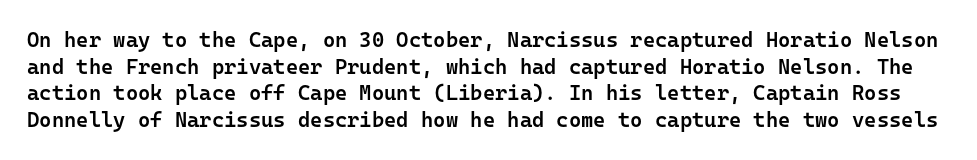
{"italic": "no", "bold": "semi", "underline": "no", "line_spacing": "normal", "line_spacing_ratio": 1.27, "letter_spacing": "normal", "letter_spacing_em": 0.0, "glyph_px": 21}
